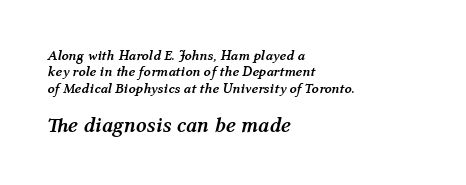
The image shows 21 px bold type, italic (leaning right); set left-aligned, line spacing 1.17x, normal letter spacing, not underlined; the second (bottom) block is 1.5x larger.
